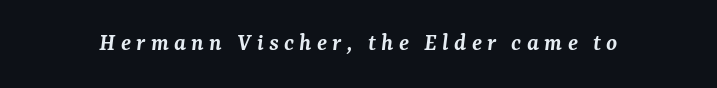
Q: Is the text bold? A: Semi-bold.
Q: Is the text italic (slanted)? A: Yes, it leans right by about 7 degrees.
Q: Is the text underlined? A: No.
Q: Is the spacing between letters normal or unusually wide? A: Unusually wide.
